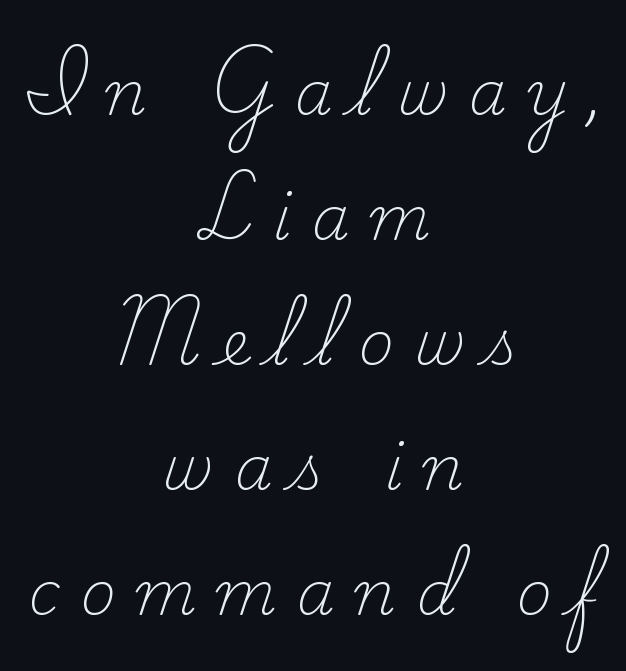
Q: Is the text bold? A: No.
Q: Is the text italic (slanted)? A: Yes.
Q: Is the typeface a serif or a sans-serif typeface? A: Serif.
Q: Is the text underlined? A: No.
Q: How is the paragraph aligned? A: Centered.
Q: Is the spacing between letters normal or unusually wide? A: Unusually wide.
Q: Is the spacing between lines tight, normal or loose? A: Loose.
Q: Width (condensed, normal, or wide)? A: Normal.
Q: Stroke contrast? A: Low.
Q: x-height? A: Small.
Q: Monospaced? A: No.
